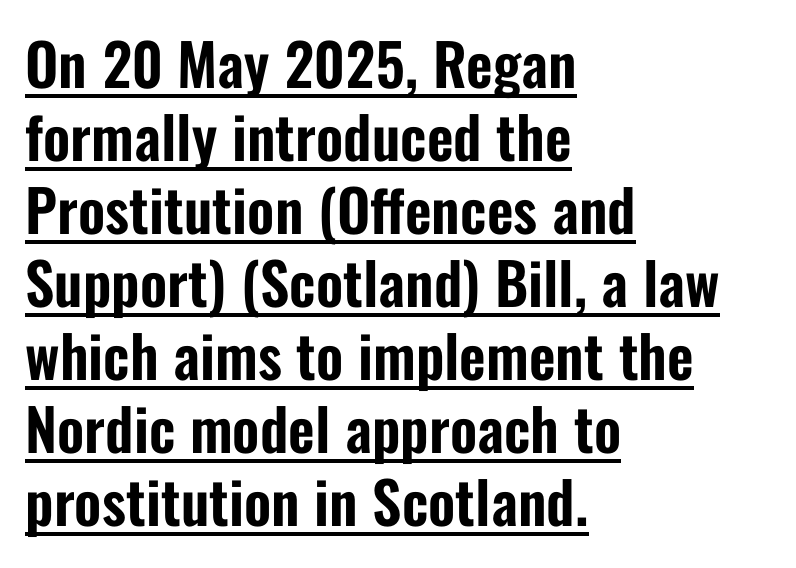
Q: Is the text italic (slanted)? A: No, it is upright.
Q: Is the typeface a serif or a sans-serif typeface? A: Sans-serif.
Q: Is the text underlined? A: Yes.
Q: How is the paragraph aligned? A: Left-aligned.
Q: Is the spacing between letters normal or unusually wide? A: Normal.
Q: Is the spacing between lines tight, normal or loose? A: Normal.
Q: Width (condensed, normal, or wide)? A: Condensed.
Q: Stroke contrast? A: Low.
Q: x-height? A: Medium.
Q: Monospaced? A: No.
